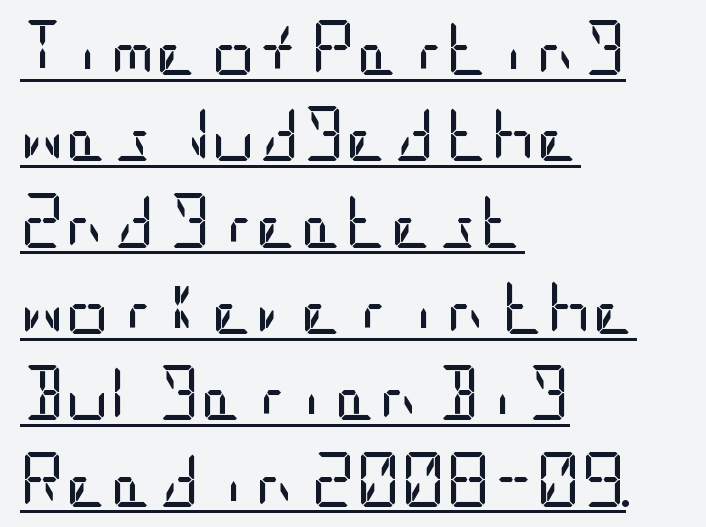
The text block is weighted toward the left margin, trailing off unevenly rightward. The line texture is even and compact thanks to regular tracking. Is the type heavy? It reads as light-to-regular instead. The font's upright variant was chosen for this text.
